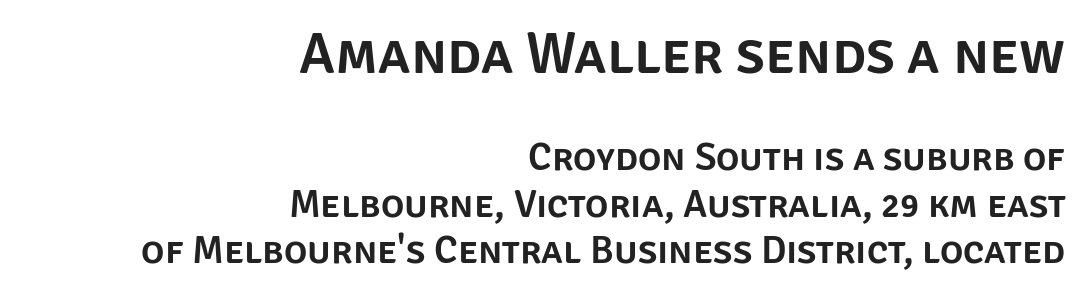
When letters stand straight like this, we call the style roman or upright. A flush-right, rag-left setting is used for this passage. No feet cap the strokes, marking this as sans-serif type. The area under the type is left untouched. The type is set solid horizontally, with unmodified tracking.
